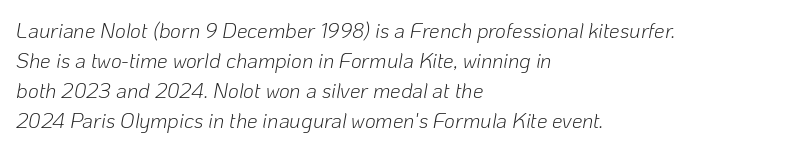
The image shows 21 px text type, italic (leaning right); set left-aligned, normal line spacing (1.43x), normal letter spacing, not underlined.
